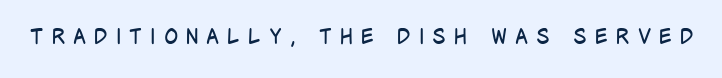
Substantial extra tracking has been applied to these lines. Italic: no, the glyphs are upright roman. Check the space under the baseline: it is left empty. Weight: regular or lighter.
